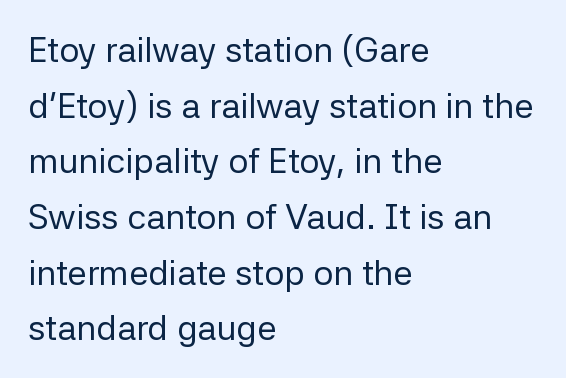
One-word summary of the alignment: left. Check under the words: just untouched page. The face used here is proportionally spaced, like ordinary book or web type. Stems here are at most as thick as an everyday book face.
